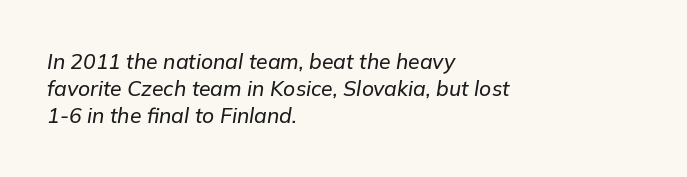
{"italic": "yes", "lean": "right", "slant_degrees": 9, "underline": "no", "align": "left", "line_spacing": "normal", "line_spacing_ratio": 1.29, "letter_spacing": "normal", "letter_spacing_em": 0.0, "glyph_px": 21}
